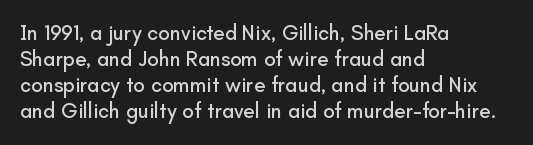
The image shows 21 px text type, upright; set left-aligned, line spacing 1.24x, normal letter spacing, not underlined.
